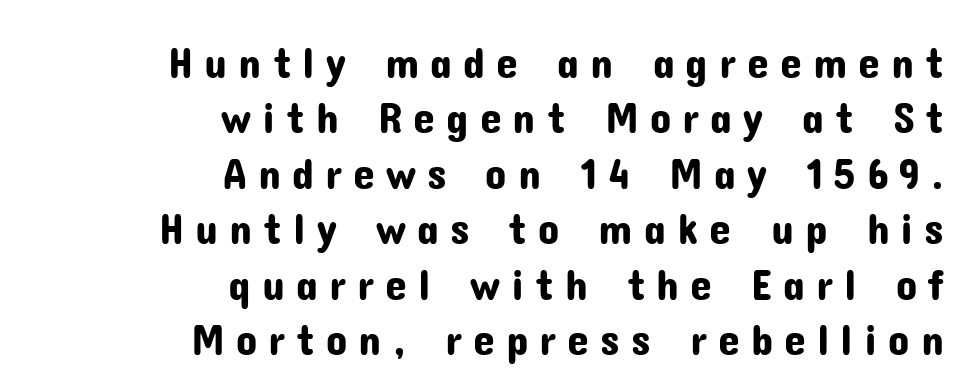
{"serif": "no", "italic": "no", "width": "normal", "stroke_contrast": "low", "x_height": "medium", "monospaced": "no", "underline": "no", "align": "right", "line_spacing": "normal", "line_spacing_ratio": 1.26, "letter_spacing": "wide", "letter_spacing_em": 0.25, "glyph_px": 44}
